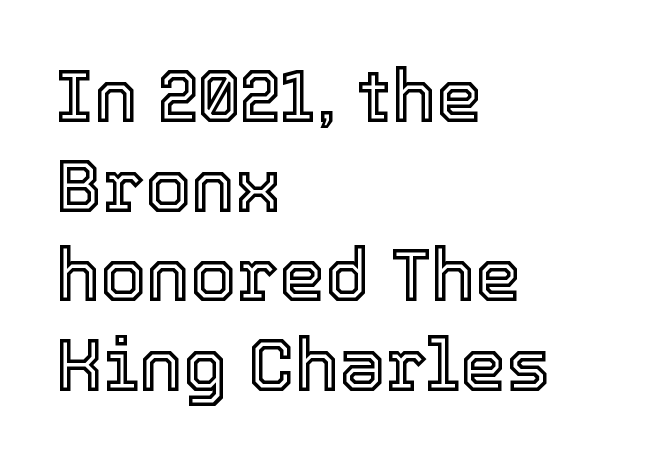
Q: Is the text italic (slanted)? A: No, it is upright.
Q: Is the text underlined? A: No.
Q: How is the paragraph aligned? A: Left-aligned.
Q: Is the spacing between letters normal or unusually wide? A: Normal.
Q: Width (condensed, normal, or wide)? A: Normal.
Q: x-height? A: Medium.
Q: Monospaced? A: No.
